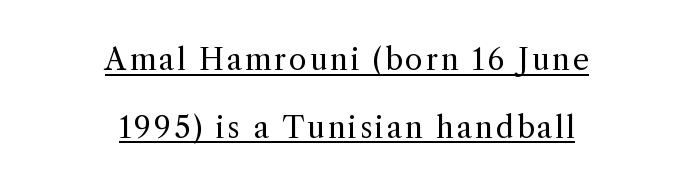
{"serif": "yes", "italic": "no", "bold": "no", "weight": "regular", "width": "normal", "x_height": "medium", "monospaced": "no", "underline": "yes", "align": "center", "line_spacing": "loose", "line_spacing_ratio": 2.34, "glyph_px": 29}
